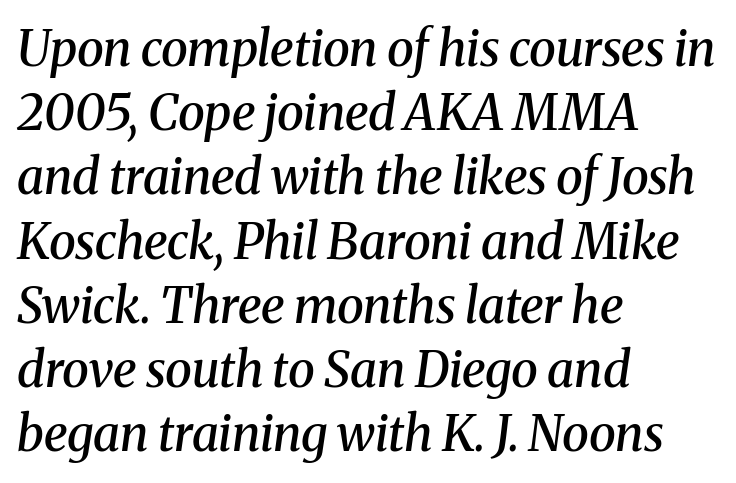
Designer's note — italics engaged. A serif font was chosen for this passage. Honestly, the row spacing looks completely unremarkable. The letterforms sit shoulder to shoulder at normal distance.
